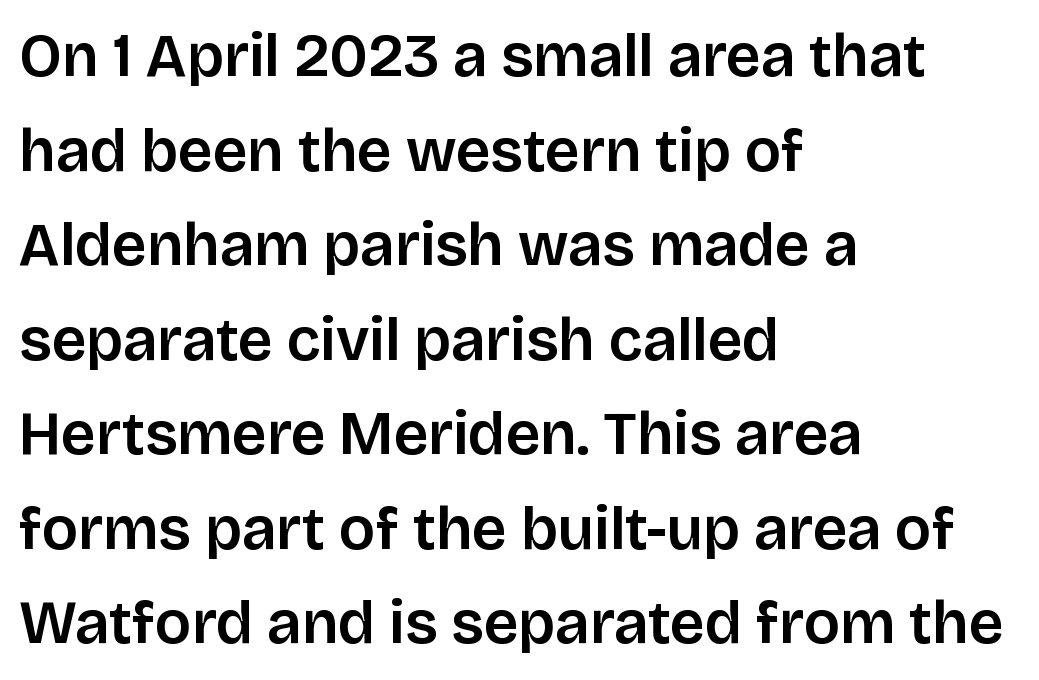
Q: Is the text italic (slanted)? A: No, it is upright.
Q: Is the typeface a serif or a sans-serif typeface? A: Sans-serif.
Q: Is the text underlined? A: No.
Q: How is the paragraph aligned? A: Left-aligned.
Q: Is the spacing between letters normal or unusually wide? A: Normal.
Q: Is the spacing between lines tight, normal or loose? A: Normal.
Q: Width (condensed, normal, or wide)? A: Normal.
Q: Stroke contrast? A: Low.
Q: x-height? A: Large.
Q: Monospaced? A: No.
